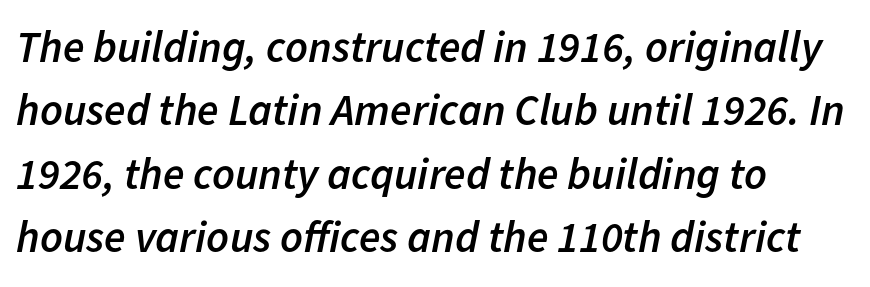
Q: Is the text bold? A: Semi-bold.
Q: Is the text italic (slanted)? A: Yes, it leans right by about 11 degrees.
Q: Is the text underlined? A: No.
Q: How is the paragraph aligned? A: Left-aligned.
Q: Is the spacing between letters normal or unusually wide? A: Normal.
Q: Is the spacing between lines tight, normal or loose? A: Normal.
Q: Width (condensed, normal, or wide)? A: Normal.
Q: Stroke contrast? A: Low.
Q: x-height? A: Medium.
Q: Monospaced? A: No.
